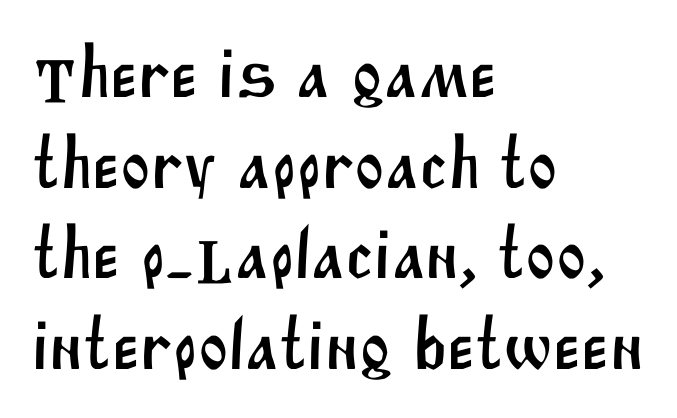
{"serif": "no", "width": "normal", "stroke_contrast": "medium", "x_height": "large", "monospaced": "no", "underline": "no", "align": "left", "line_spacing": "normal", "line_spacing_ratio": 1.26, "letter_spacing": "normal", "letter_spacing_em": 0.0, "glyph_px": 72}
